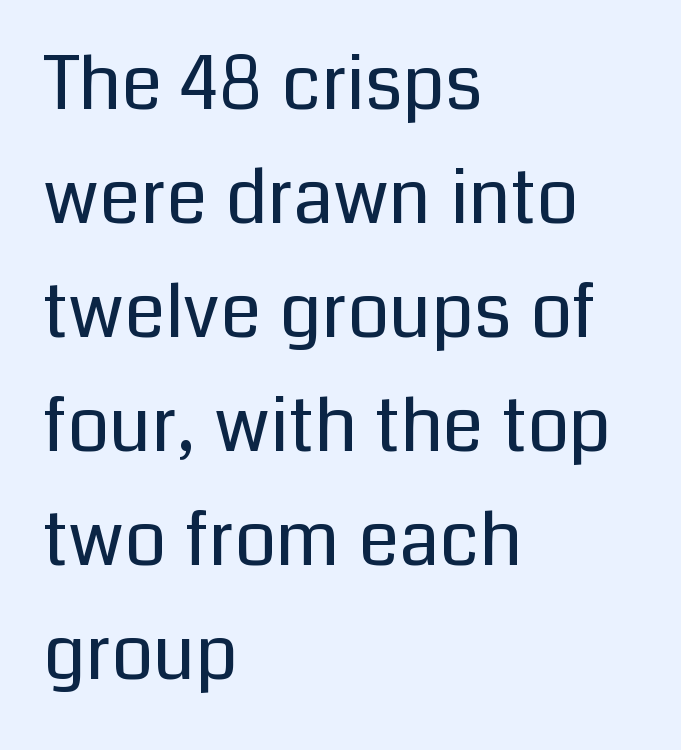
Posture: upright roman. These lines keep a tight, regular rhythm from letter to letter. Caption: face not bold, strokes unweighted. Glance below the letters and you will spot only blank space.
